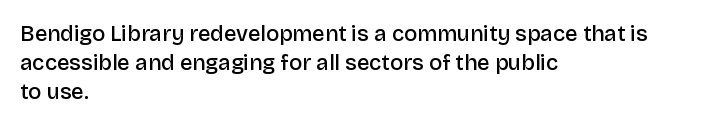
Q: Is the text bold? A: Semi-bold.
Q: Is the text italic (slanted)? A: No, it is upright.
Q: Is the text underlined? A: No.
Q: How is the paragraph aligned? A: Left-aligned.
Q: Is the spacing between letters normal or unusually wide? A: Normal.
Q: Is the spacing between lines tight, normal or loose? A: Normal.
